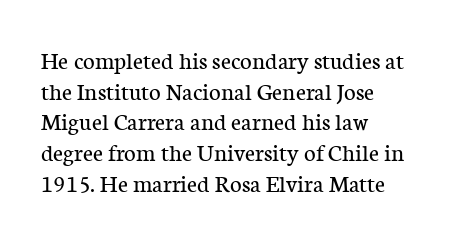
The letters look calm and open, with moderate or lighter stems. Descenders are the only things crossing below the line. Left-aligned paragraph, ragged on the right. Short note: letters normally spaced.
